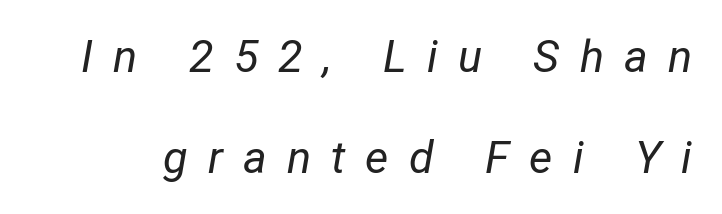
{"italic": "yes", "lean": "right", "slant_degrees": 12, "bold": "no", "weight": "regular", "width": "condensed", "stroke_contrast": "low", "x_height": "medium", "monospaced": "no", "underline": "no", "line_spacing": "loose", "line_spacing_ratio": 2.24, "letter_spacing": "wide", "letter_spacing_em": 0.45, "glyph_px": 45}
